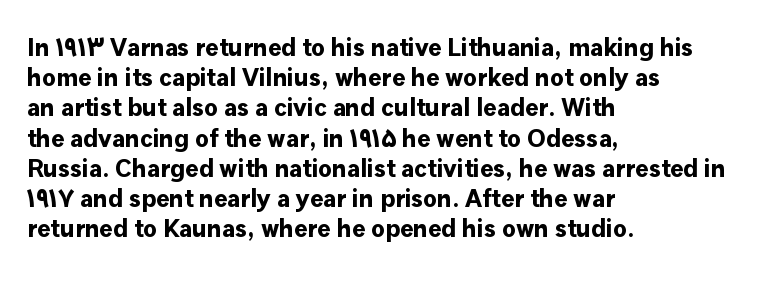
The passage shown is emphatically bold. The space directly below the letters is spotless. Tracking here is standard; glyphs follow each other at the usual distance. Where is the straight margin? On the left.
